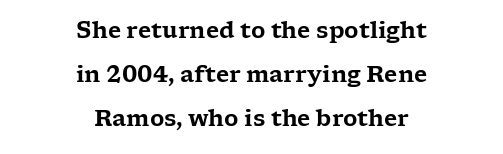
You could call the tracking neutral — neither tight nor loose. Has an underline been added? It has not. Line starts and ends both wander, symmetrically. Posture: straight, roman, zero tilt. Reading down the column, the eye jumps a long way to each next line.
